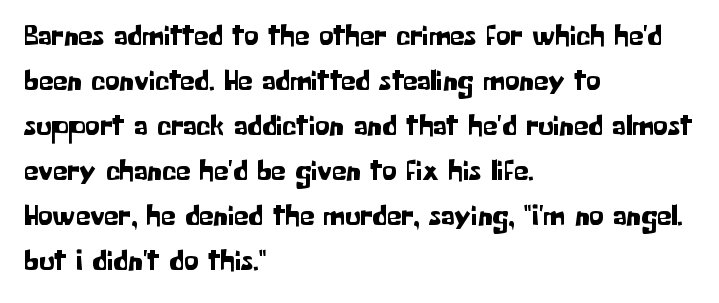
The image shows 29 px sans-serif type, upright; set left-aligned, normal line spacing (1.55x), normal letter spacing, not underlined; low stroke contrast and a medium x-height.
